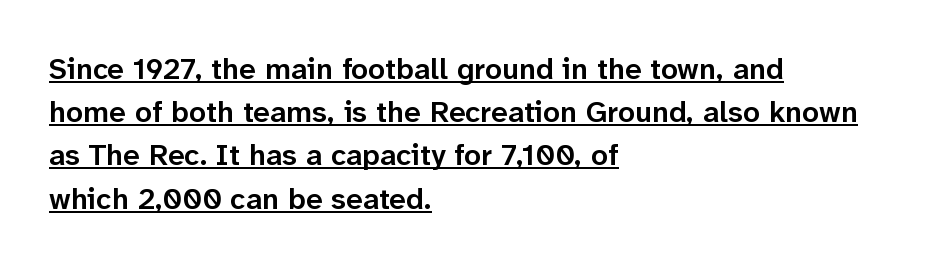
The lettering stays uniformly vertical, giving the passage a roman look. Summary of weight: moderately heavy, a semibold. You can tell from the bare stems that sans-serif type was used. There is no visible air inserted between adjacent glyphs. These lines are rendered in a variable-pitch font. Compared with undecorated copy, this sample adds a rule below the words.
